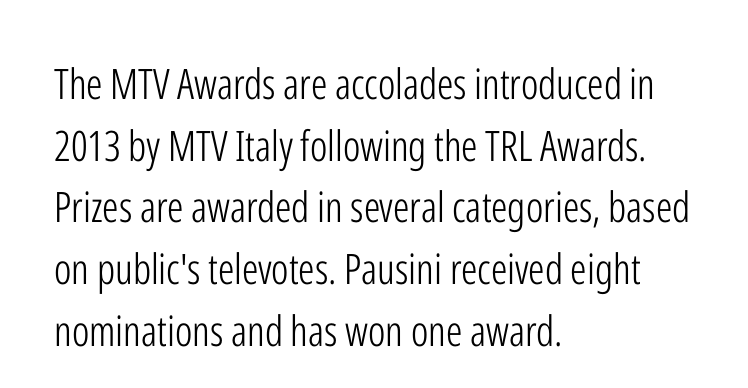
{"serif": "no", "italic": "no", "bold": "no", "weight": "light", "width": "condensed", "stroke_contrast": "low", "x_height": "medium", "monospaced": "no", "underline": "no", "align": "left", "line_spacing": "normal", "line_spacing_ratio": 1.47, "letter_spacing": "normal", "letter_spacing_em": 0.0, "glyph_px": 42}
